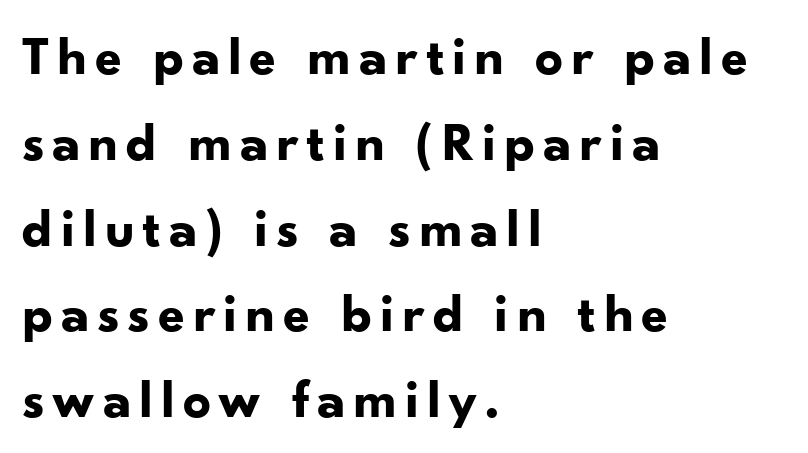
The image shows 55 px bold sans-serif type, upright; set left-aligned, normal line spacing (1.56x), not underlined; low stroke contrast and a small x-height.
